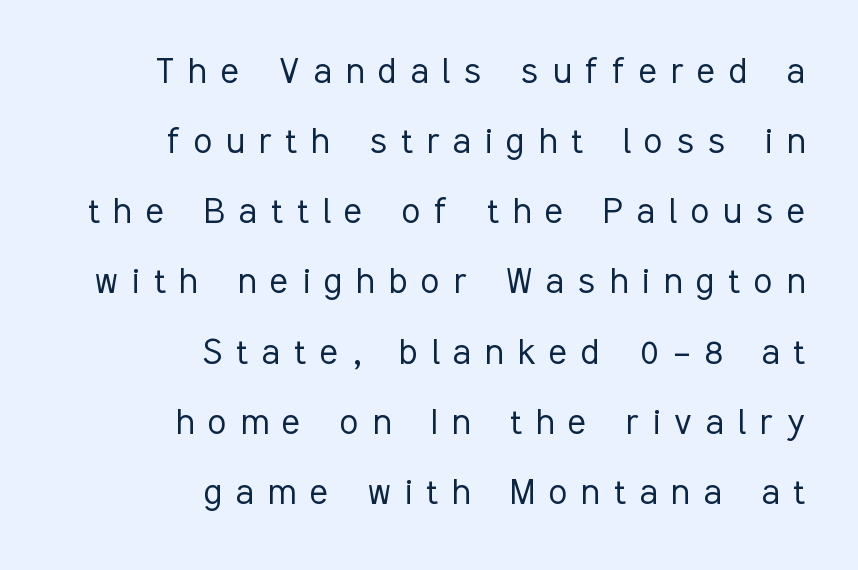
{"serif": "no", "italic": "no", "bold": "no", "weight": "light", "width": "condensed", "stroke_contrast": "low", "x_height": "medium", "monospaced": "no", "underline": "no", "align": "right", "line_spacing": "normal", "line_spacing_ratio": 1.67, "letter_spacing": "wide", "letter_spacing_em": 0.34, "glyph_px": 42}
